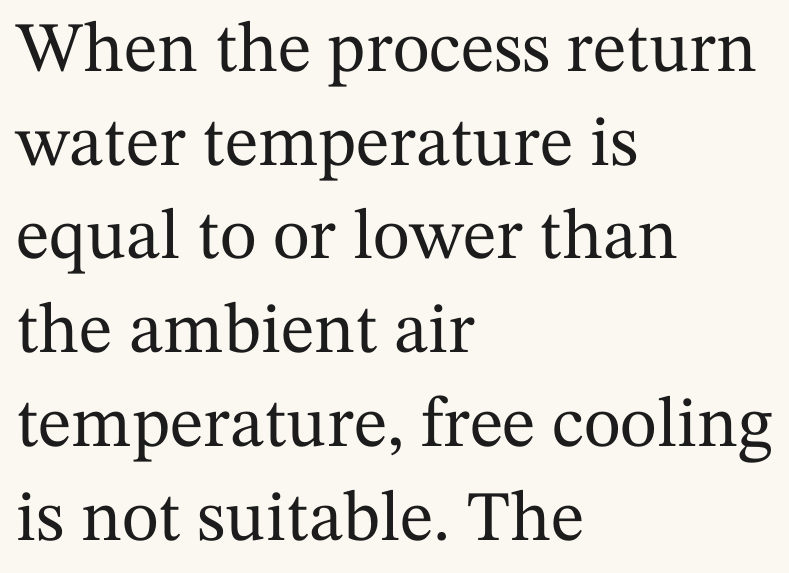
Q: Is the text italic (slanted)? A: No, it is upright.
Q: Is the typeface a serif or a sans-serif typeface? A: Serif.
Q: Is the text underlined? A: No.
Q: How is the paragraph aligned? A: Left-aligned.
Q: Is the spacing between letters normal or unusually wide? A: Normal.
Q: Is the spacing between lines tight, normal or loose? A: Normal.
Q: Width (condensed, normal, or wide)? A: Normal.
Q: Stroke contrast? A: Medium.
Q: x-height? A: Medium.
Q: Monospaced? A: No.
